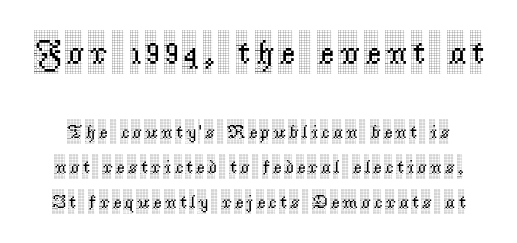
Q: Is the text italic (slanted)? A: No, it is upright.
Q: Is the typeface a serif or a sans-serif typeface? A: Serif.
Q: Is the text underlined? A: No.
Q: Which block of text is set in a larger size, the first (top) or the second (bottom)? A: The first (top) one.
Q: Width (condensed, normal, or wide)? A: Condensed.
Q: x-height? A: Large.
Q: Monospaced? A: No.
